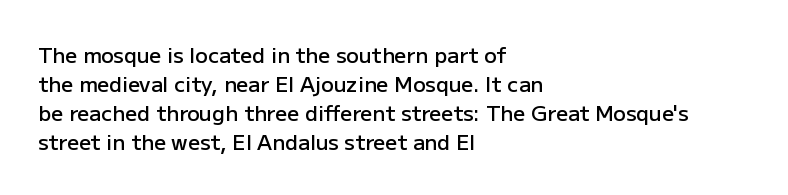
These lines keep a tight, regular rhythm from letter to letter. If you drew a ruler down the left edge, every line would touch it. Compared with an ordinary text face, these strokes are moderately heavier — a semibold. Whoever set this chose a conventional vertical rhythm. The glyphs are unaccompanied by any horizontal stroke below them.
